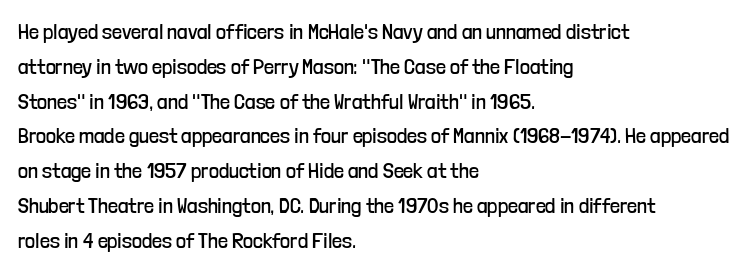
All the whitespace from short lines collects on the right. No extra tracking has been applied to these lines. Characters remain perfectly vertical along every line. The space beneath each line is pristine and unruled. Vertical stems look standard width or narrower in stroke.
